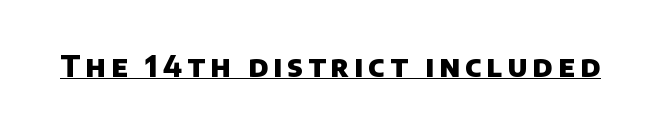
{"serif": "no", "bold": "yes", "weight": "heavy", "width": "normal", "stroke_contrast": "low", "x_height": "large", "monospaced": "no", "underline": "yes", "glyph_px": 29}
